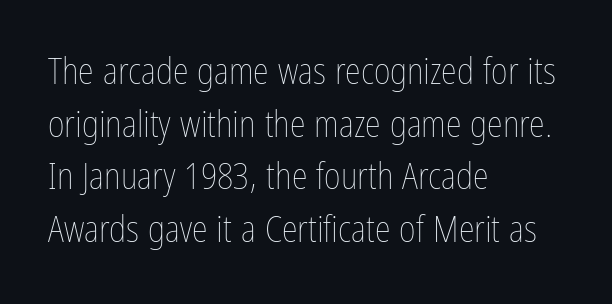
The image shows 36 px thin, condensed type, upright; set left-aligned, normal line spacing (1.46x), normal letter spacing, not underlined; low stroke contrast and a medium x-height.
